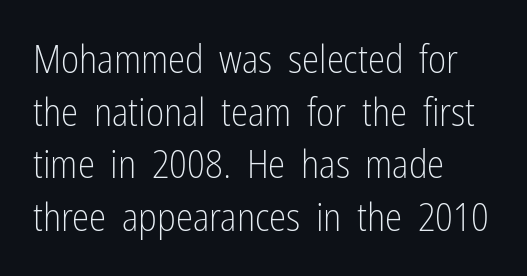
{"serif": "no", "italic": "no", "bold": "no", "weight": "light", "width": "condensed", "stroke_contrast": "low", "x_height": "medium", "monospaced": "no", "underline": "no", "align": "left", "line_spacing": "normal", "line_spacing_ratio": 1.35, "letter_spacing": "normal", "letter_spacing_em": 0.0, "glyph_px": 39}
